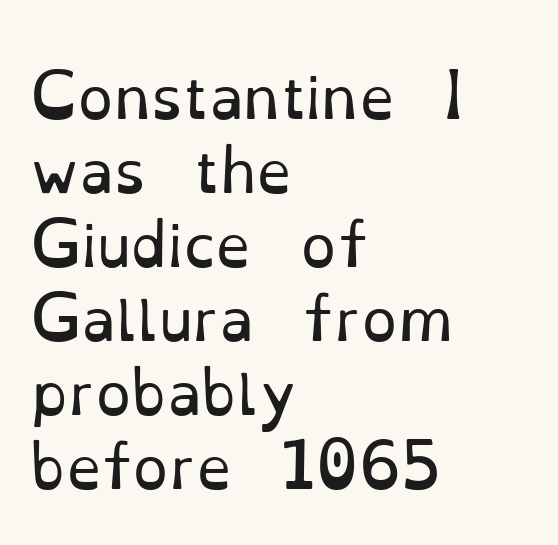
The space beneath each line is pristine and unruled. No italicization has been applied; the sample stays upright. Is the type heavy? It reads as light-to-regular instead. Regarding leading, the lines here are spaced in the standard way. Each word holds together tightly as a unit, with standard inter-letter gaps.
